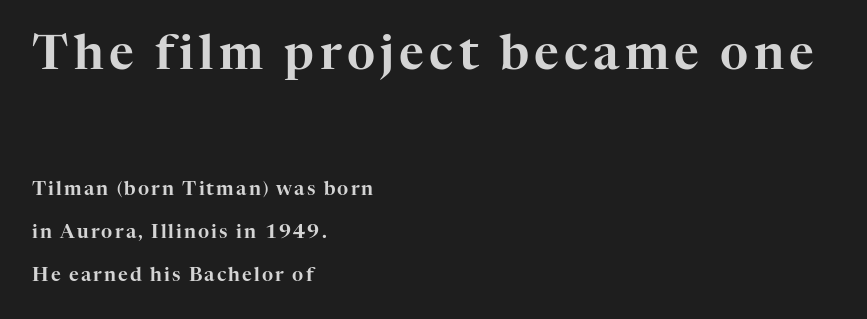
{"serif": "yes", "italic": "no", "width": "normal", "stroke_contrast": "high", "x_height": "medium", "monospaced": "no", "underline": "no", "align": "left", "line_spacing": "loose", "line_spacing_ratio": 2.28, "larger_block": "first", "size_ratio": 2.53, "glyph_px": 48}
